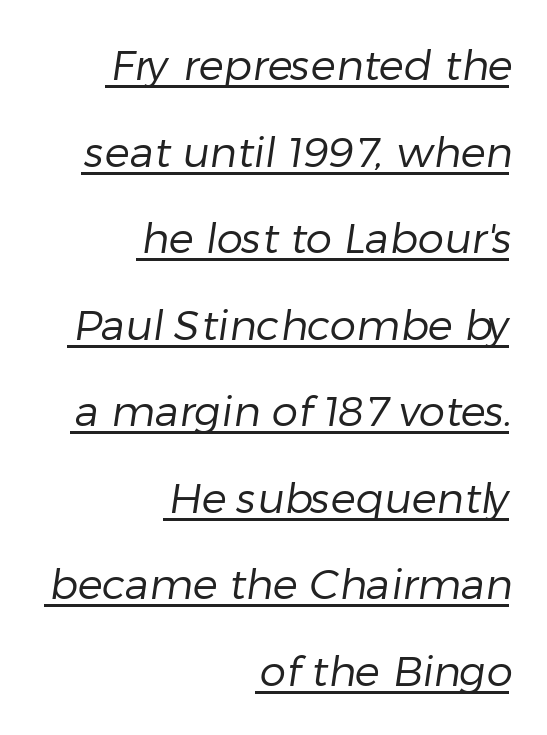
Q: Is the text bold? A: No.
Q: Is the typeface a serif or a sans-serif typeface? A: Sans-serif.
Q: Is the text underlined? A: Yes.
Q: How is the paragraph aligned? A: Right-aligned.
Q: Is the spacing between letters normal or unusually wide? A: Normal.
Q: Is the spacing between lines tight, normal or loose? A: Loose.
Q: Width (condensed, normal, or wide)? A: Normal.
Q: Stroke contrast? A: Low.
Q: x-height? A: Medium.
Q: Monospaced? A: No.
